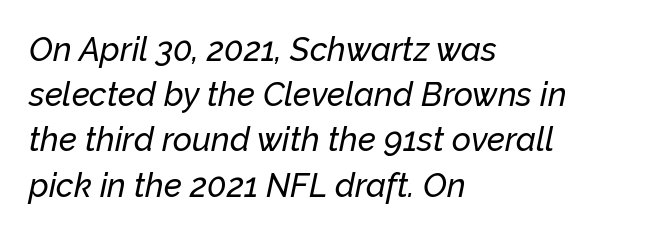
A typesetter would call this proportional, since set widths differ per character. Quick note: underline off. The glyphs look as if they've been sheared to an angle. There is no visible air inserted between adjacent glyphs. Notice how the passage keeps a crisp vertical edge on the left only.
